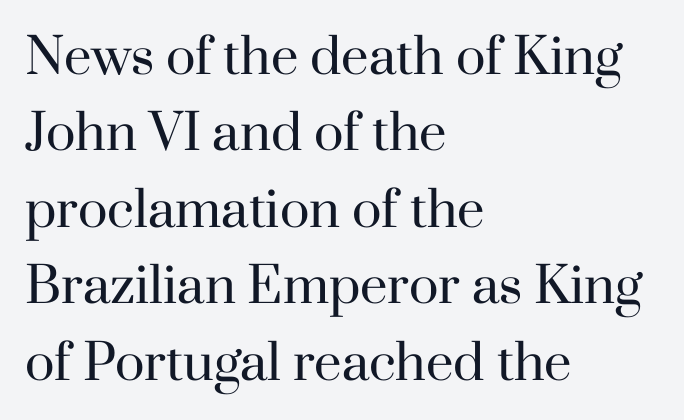
{"serif": "yes", "italic": "no", "bold": "no", "weight": "regular", "width": "normal", "stroke_contrast": "high", "x_height": "small", "monospaced": "no", "underline": "no", "align": "left", "line_spacing": "normal", "line_spacing_ratio": 1.56, "letter_spacing": "normal", "letter_spacing_em": 0.0, "glyph_px": 49}
